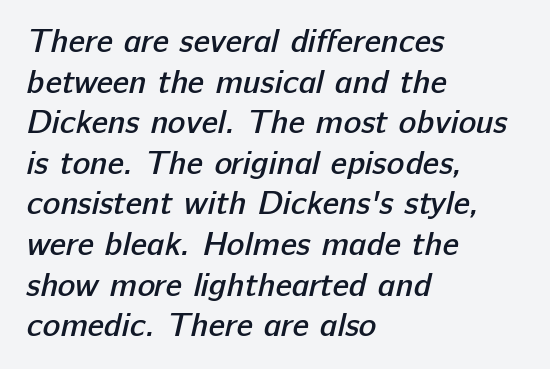
Short note: letters normally spaced. These lines stack with their left ends in a neat column. This sample has the flowing, uneven cadence of proportional lettering. Unlike a traditional serif, this face leaves its strokes unadorned.
